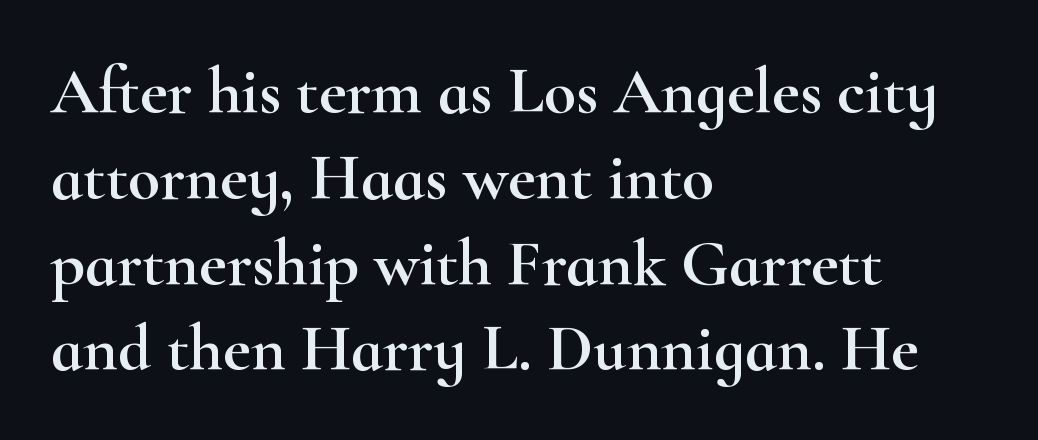
The image shows 66 px wide serif type, upright; set left-aligned, normal line spacing (1.3x), normal letter spacing, not underlined; high stroke contrast and a small x-height.
